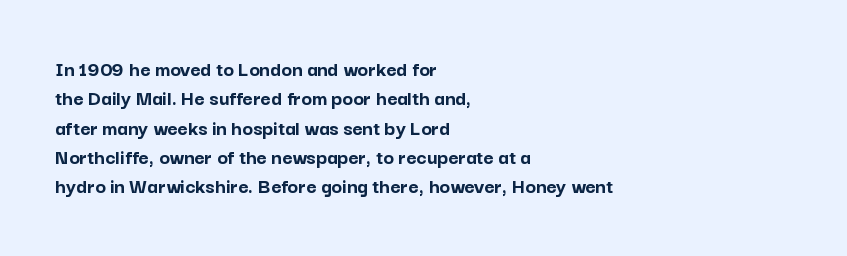
Every character sits straight up, as roman type does. Visually the block forms a straight wall on the left and a jagged coastline on the right. I'd describe the lettering as bold — thick and assertive. Unmarked baselines from the first word to the last.
